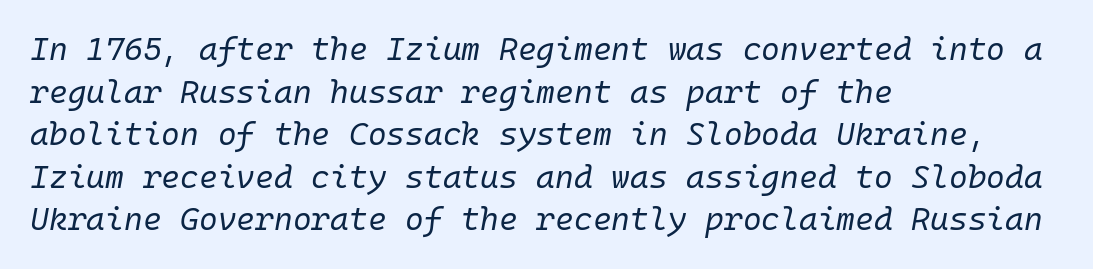
{"italic": "yes", "lean": "right", "slant_degrees": 10, "bold": "no", "weight": "regular", "width": "normal", "stroke_contrast": "low", "x_height": "medium", "monospaced": "yes", "underline": "no", "align": "left", "line_spacing": "normal", "line_spacing_ratio": 1.33, "letter_spacing": "normal", "letter_spacing_em": 0.0, "glyph_px": 32}
